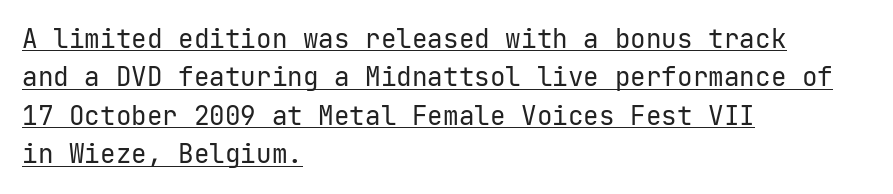
A roman cut, with each character standing at attention. The tracking reads as untouched default to a designer's eye. Reading down the column, the eye jumps a familiar distance to each next line. One-word summary of the alignment: left. No extra ink here — the face is not bold. Decoration check: the copy is underlined.
